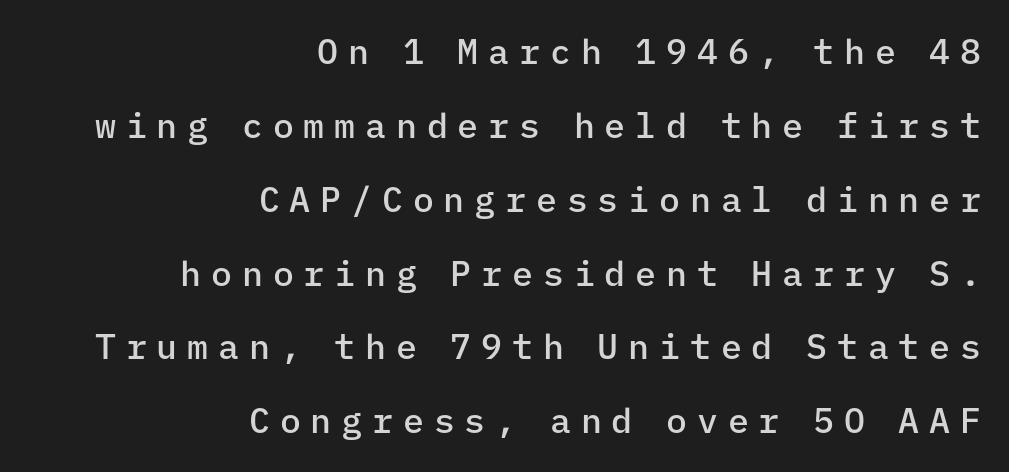
{"serif": "no", "italic": "no", "bold": "semi", "weight": "semibold", "width": "normal", "stroke_contrast": "low", "x_height": "medium", "monospaced": "yes", "underline": "no", "align": "right", "line_spacing": "loose", "line_spacing_ratio": 2.11, "letter_spacing": "wide", "letter_spacing_em": 0.28, "glyph_px": 35}
